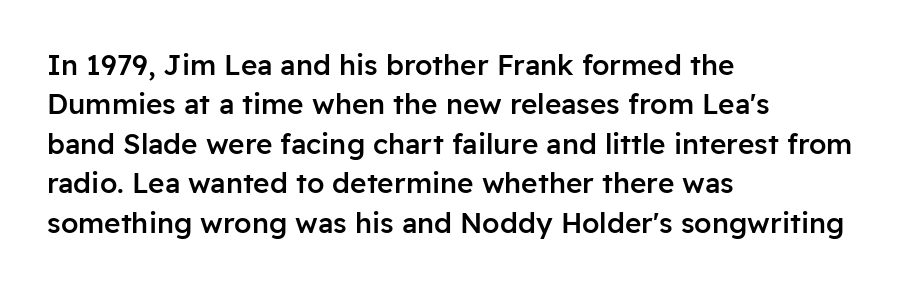
{"serif": "no", "italic": "no", "bold": "semi", "weight": "semibold", "width": "normal", "stroke_contrast": "low", "x_height": "medium", "monospaced": "no", "underline": "no", "align": "left", "line_spacing": "normal", "line_spacing_ratio": 1.41, "letter_spacing": "normal", "letter_spacing_em": 0.0, "glyph_px": 28}
